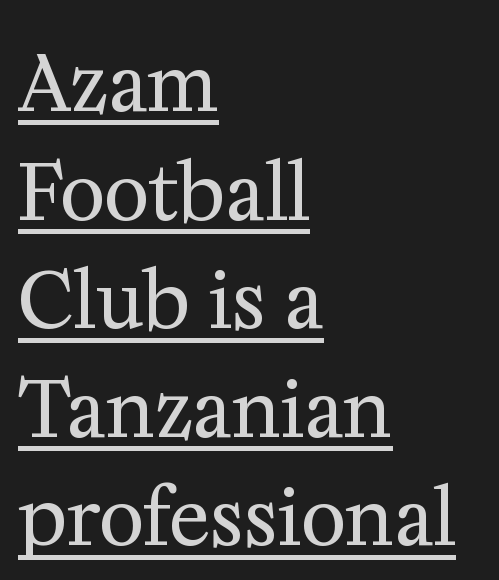
{"serif": "yes", "italic": "no", "bold": "no", "weight": "regular", "width": "normal", "stroke_contrast": "medium", "x_height": "medium", "monospaced": "no", "underline": "yes", "align": "left", "line_spacing": "normal", "line_spacing_ratio": 1.41, "letter_spacing": "normal", "letter_spacing_em": 0.0, "glyph_px": 77}
